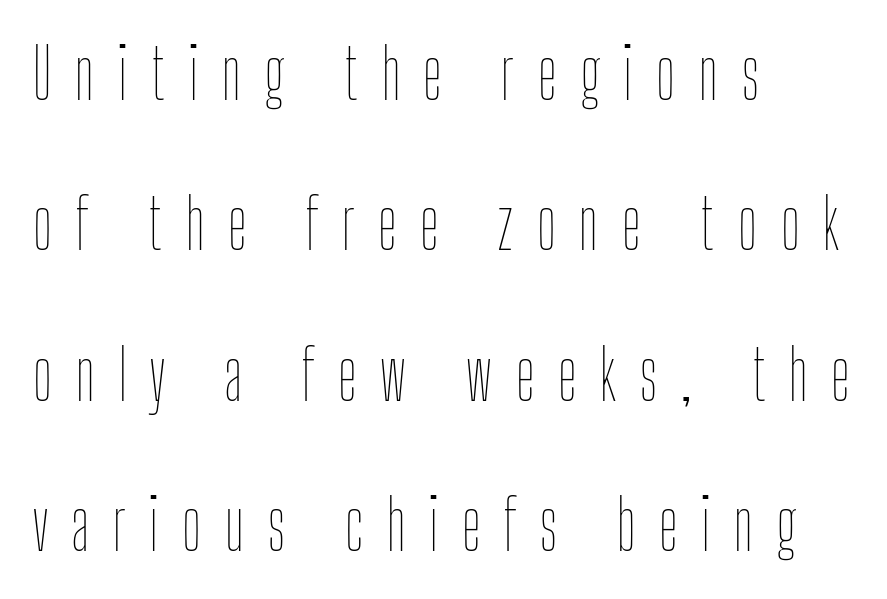
{"italic": "no", "bold": "no", "weight": "thin", "width": "condensed", "stroke_contrast": "low", "x_height": "medium", "monospaced": "no", "underline": "no", "align": "left", "line_spacing": "loose", "line_spacing_ratio": 2.18, "letter_spacing": "wide", "letter_spacing_em": 0.32, "glyph_px": 69}
